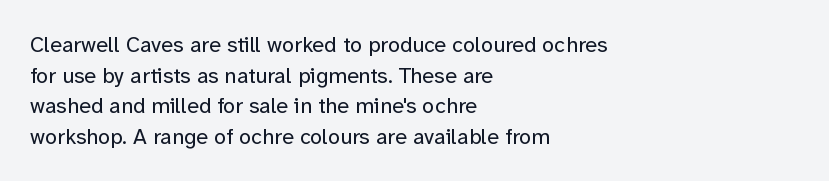
{"italic": "no", "bold": "no", "underline": "no", "align": "left", "line_spacing": "normal", "line_spacing_ratio": 1.39, "letter_spacing": "normal", "letter_spacing_em": 0.0, "glyph_px": 22}
